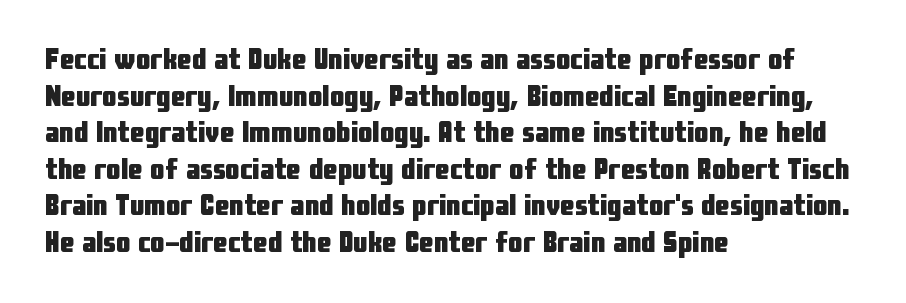
Nobody touched the tracking dial on this one. Layout note: lines flush left. It's the straight-up-and-down kind of type. This sample uses a sans-serif face. Any mark beneath the type? The region is blank. As a designer I'd log this as weight 700, bold.
